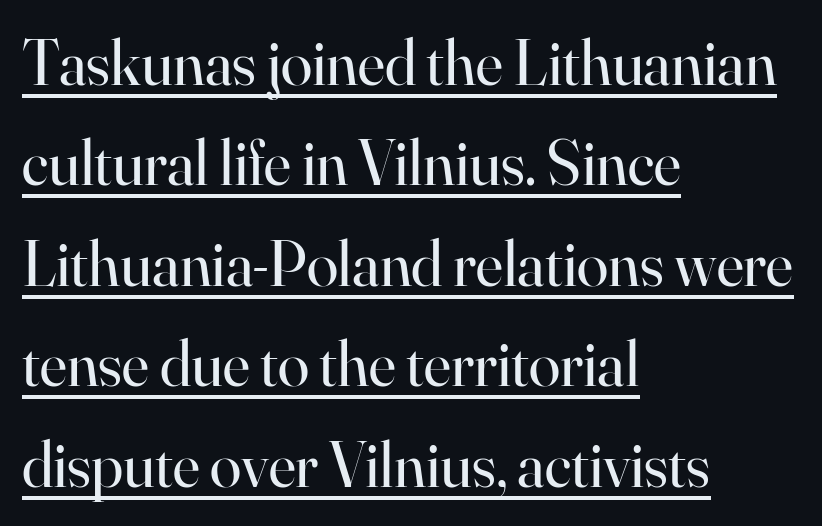
The image shows 64 px regular-weight serif type, upright; set left-aligned, normal line spacing (1.57x), normal letter spacing, underlined; high stroke contrast and a small x-height.
